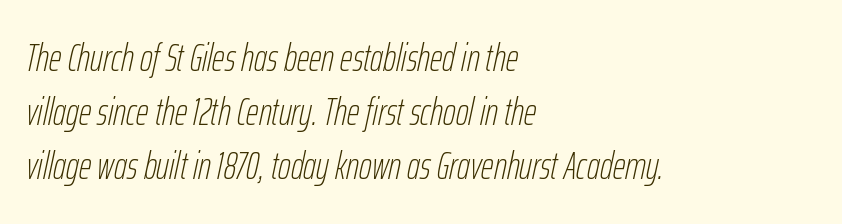
The baseline area is clear. Leading matches the norm, producing a regular column. Compared with typical body copy, the letter spacing here is the same. Here the designer chose a conventional face with non-uniform glyph widths. The rendering anchors every line to the left-hand side.
